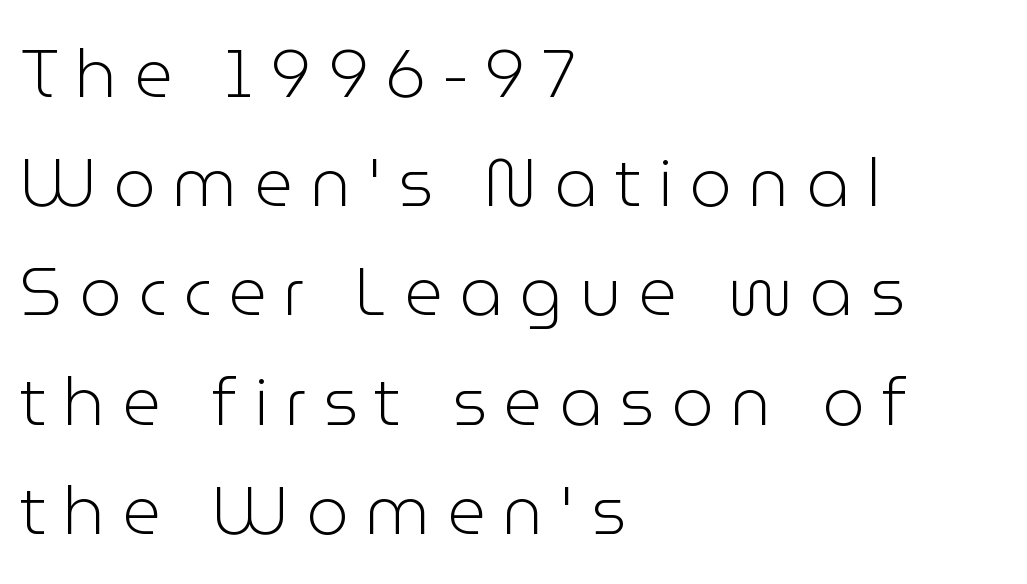
{"serif": "no", "italic": "no", "bold": "no", "weight": "light", "width": "normal", "stroke_contrast": "low", "x_height": "medium", "monospaced": "no", "underline": "no", "align": "left", "line_spacing": "normal", "line_spacing_ratio": 1.63, "letter_spacing": "wide", "letter_spacing_em": 0.25, "glyph_px": 67}
